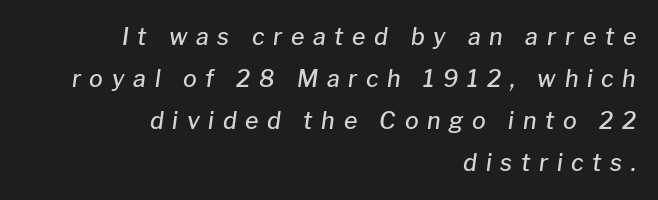
{"italic": "yes", "lean": "right", "slant_degrees": 8, "bold": "semi", "underline": "no", "align": "right", "line_spacing_ratio": 1.83, "letter_spacing": "wide", "letter_spacing_em": 0.38, "glyph_px": 23}
